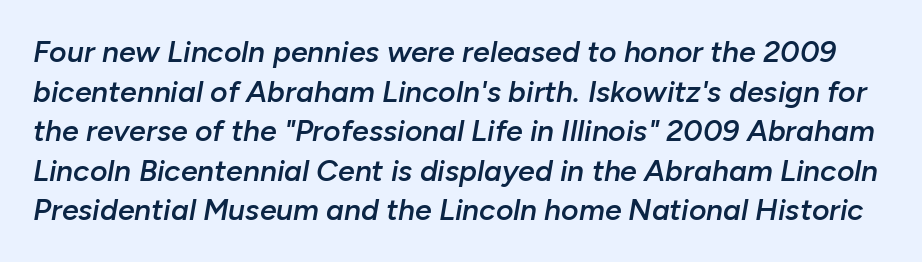
Q: Is the text bold? A: Semi-bold.
Q: Is the text italic (slanted)? A: Yes, it leans right by about 10 degrees.
Q: Is the text underlined? A: No.
Q: Is the spacing between letters normal or unusually wide? A: Normal.
Q: Is the spacing between lines tight, normal or loose? A: Normal.
Q: Width (condensed, normal, or wide)? A: Normal.
Q: Stroke contrast? A: Low.
Q: x-height? A: Medium.
Q: Monospaced? A: No.
